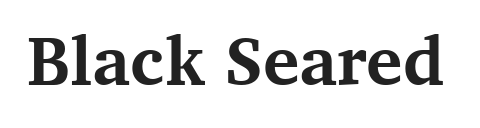
The characters display serif detailing at their extremities. The type sits square on the baseline with zero lean. This sample has the flowing, uneven cadence of proportional lettering. A typesetter would call this zero additional tracking.
